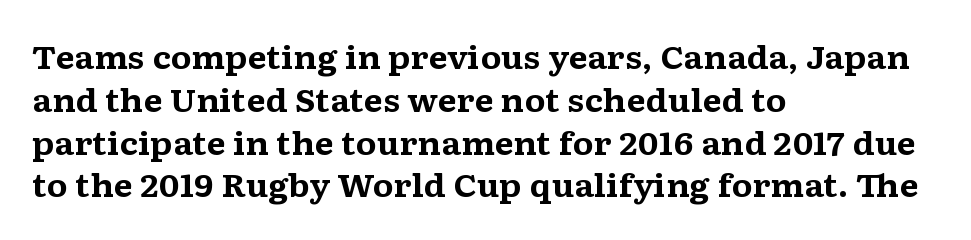
In CSS terms this would be text-align: left. Every stem runs plumb, perpendicular to the baseline. Honestly, the row spacing looks completely unremarkable. The glyphs are unaccompanied by any horizontal stroke below them.
